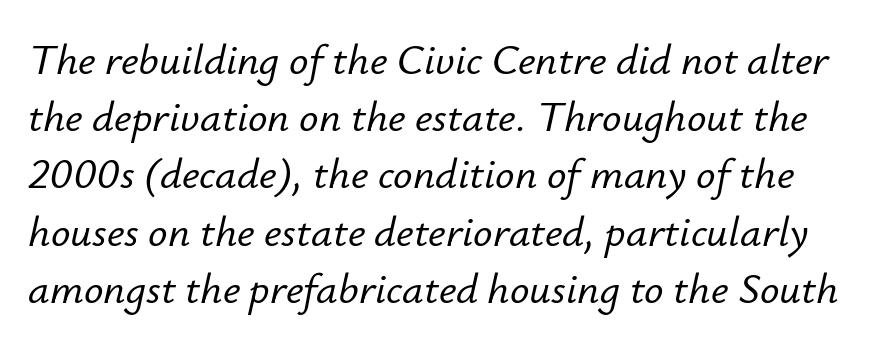
The rendering uses natural spacing where letterforms have individual widths. Does the lettering tilt? It does — this is italic. Leading matches the norm, producing a regular column. Beneath every word, the page is bare.
